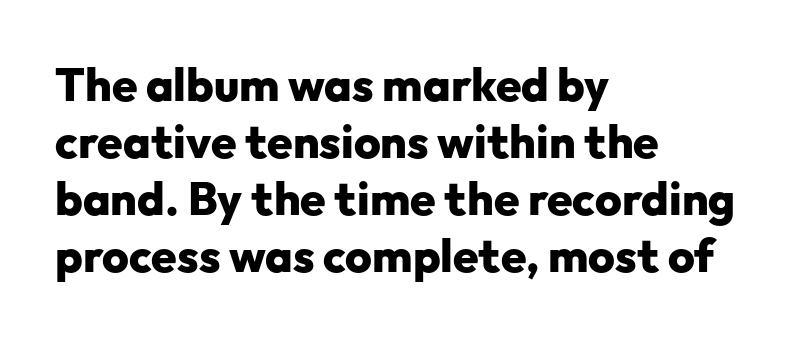
The image shows 46 px heavy sans-serif type, upright; set left-aligned, line spacing 1.24x, normal letter spacing, not underlined; low stroke contrast and a medium x-height.
